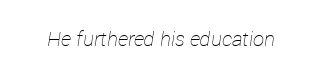
{"italic": "yes", "lean": "right", "slant_degrees": 12, "bold": "no", "underline": "no", "letter_spacing": "normal", "letter_spacing_em": 0.0, "glyph_px": 20}
